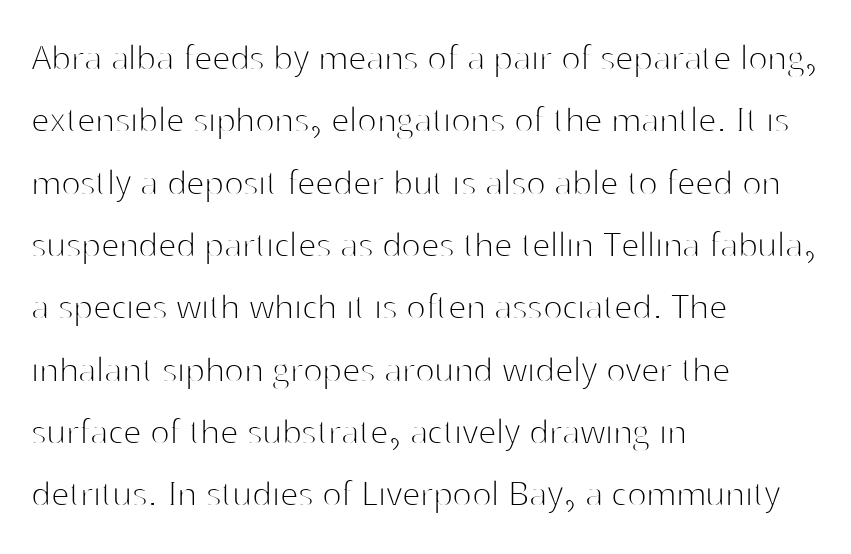
Q: Is the text bold? A: No.
Q: Is the text italic (slanted)? A: No, it is upright.
Q: Is the typeface a serif or a sans-serif typeface? A: Sans-serif.
Q: Is the text underlined? A: No.
Q: How is the paragraph aligned? A: Left-aligned.
Q: Is the spacing between letters normal or unusually wide? A: Normal.
Q: Is the spacing between lines tight, normal or loose? A: Normal.
Q: Width (condensed, normal, or wide)? A: Normal.
Q: Stroke contrast? A: High.
Q: x-height? A: Medium.
Q: Monospaced? A: No.
